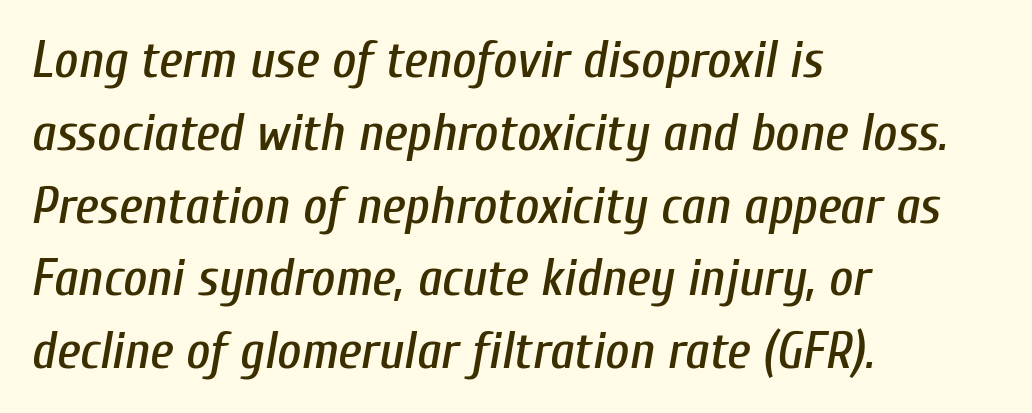
The line texture is even and compact thanks to regular tracking. Looks like regular typesetting: each glyph gets only the width it needs. Would a proofreader flag this as italicized? Yes. A typesetter would call this leading conventional body-copy spacing. Alignment: flush left. Underline: absent.
